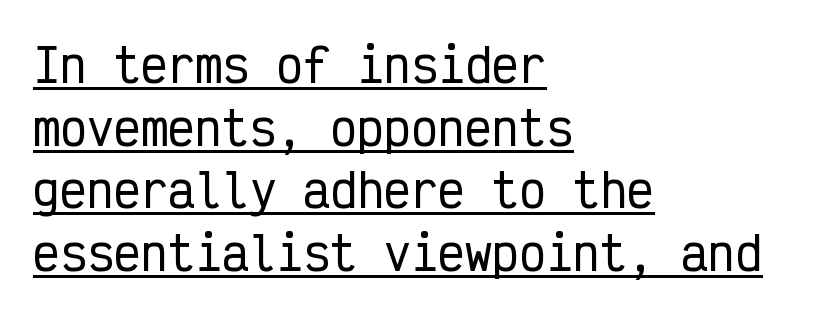
{"serif": "no", "italic": "no", "width": "condensed", "stroke_contrast": "low", "x_height": "medium", "monospaced": "yes", "underline": "yes", "align": "left", "line_spacing": "normal", "line_spacing_ratio": 1.39, "letter_spacing": "normal", "letter_spacing_em": 0.0, "glyph_px": 45}
